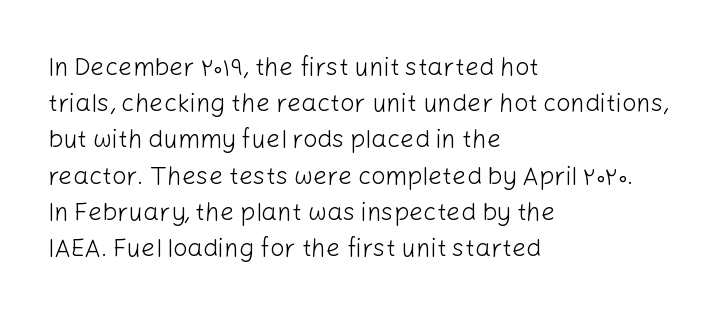
The cut favours lightness, reaching ordinary text weight at its darkest. Left-aligned paragraph, ragged on the right. There is no visible air inserted between adjacent glyphs. Has an underline been added? It has not. Upright lettering throughout. Leading matches the norm, producing a regular column.
